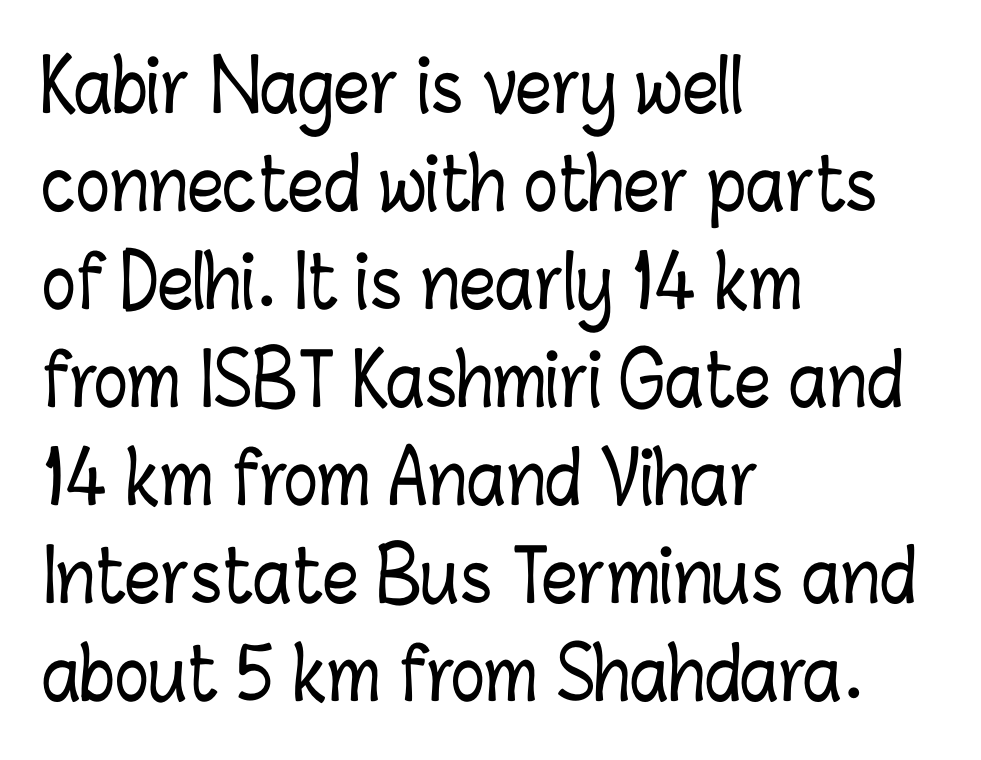
Is the letter spacing exaggerated? No — it looks like the ordinary default. No word sits above an underline. The rendering uses natural spacing where letterforms have individual widths. Layout note: lines flush left. Leading matches the norm, producing a regular column. This is roman type, the default non-slanted kind.
